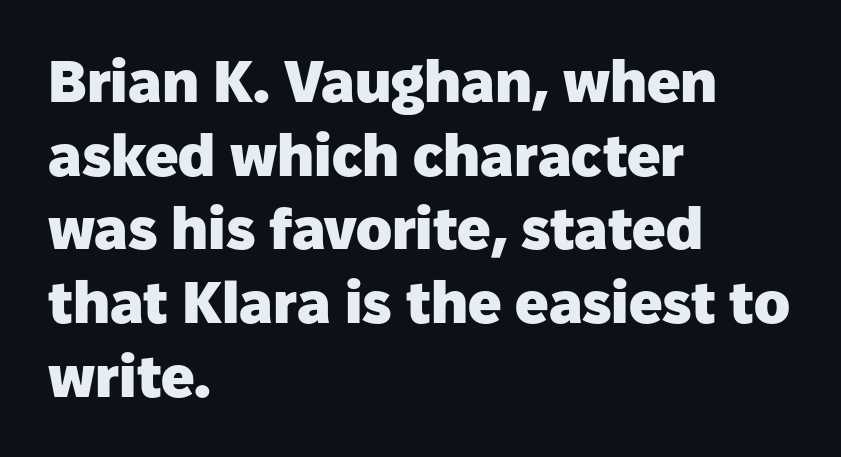
The glyphs have the mass of a bold cut. This rendering employs a face without finishing strokes, i.e., a sans-serif. Honestly, the letter spacing is just normal — you wouldn't notice it. Note the varied advance widths — an 'i' is clearly narrower than an 'm'. The string is rendered with underlining switched off.
